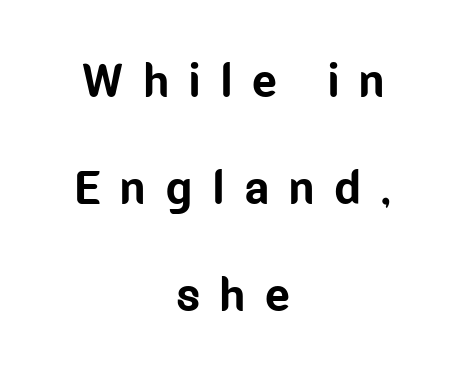
Q: Is the text bold? A: Yes.
Q: Is the text italic (slanted)? A: No, it is upright.
Q: Is the typeface a serif or a sans-serif typeface? A: Sans-serif.
Q: Is the text underlined? A: No.
Q: How is the paragraph aligned? A: Centered.
Q: Is the spacing between letters normal or unusually wide? A: Unusually wide.
Q: Is the spacing between lines tight, normal or loose? A: Loose.
Q: Width (condensed, normal, or wide)? A: Condensed.
Q: Stroke contrast? A: Low.
Q: x-height? A: Medium.
Q: Monospaced? A: No.
